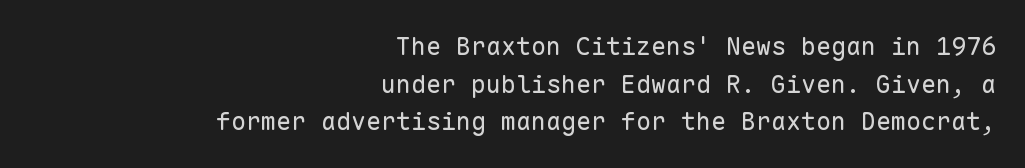
The area under the type is left untouched. Layout note: lines flush right. You could call the tracking neutral — neither tight nor loose. The weight tops out at a normal text grade. The letters stand straight up with perfectly vertical stems. The vertical gap from one line to the next is medium.
